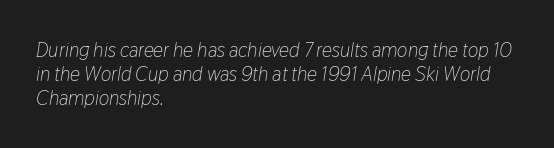
Stems and bowls with no extra thickness — not bold. Descenders hang freely into open space. Observe the lean: these are italic letterforms. A student would call this left alignment; a typographer would say flush left, rag right. There is no visible air inserted between adjacent glyphs.
